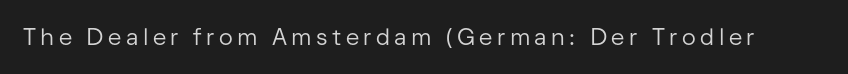
The image shows 23 px text type, upright; set not underlined.
